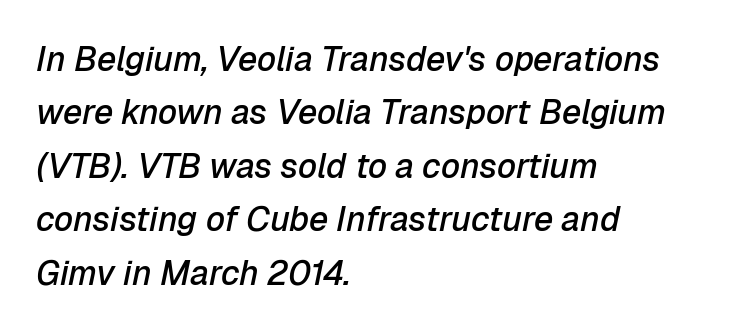
The image shows 34 px semibold type, italic (leaning right); set left-aligned, normal line spacing (1.57x), normal letter spacing, not underlined; low stroke contrast and a medium x-height.
